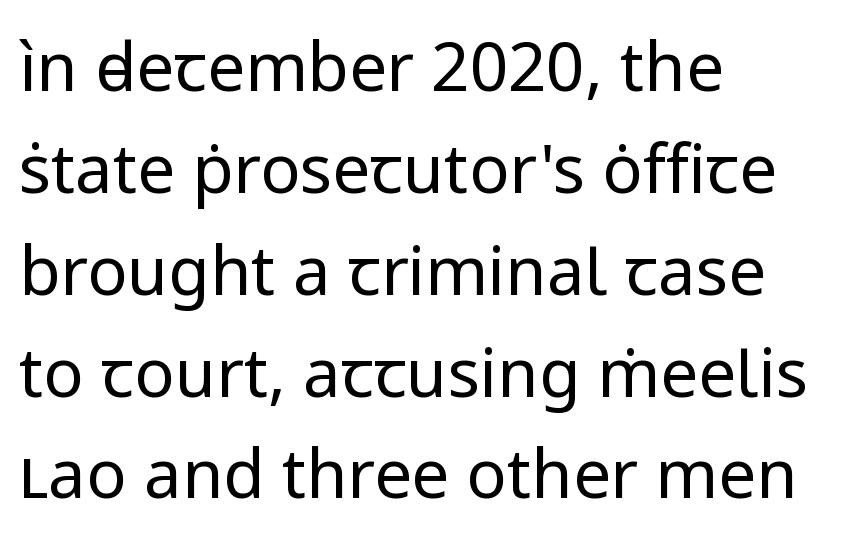
Is the stroke heavy? The answer is a plain regular-or-lighter. Bare-footed words on every line. Font category for this specimen: sans-serif. Left-aligned paragraph, ragged on the right. Spacing verdict: proportional, widths tailored to each character. Tracking value appears to be zero — textbook default spacing.
